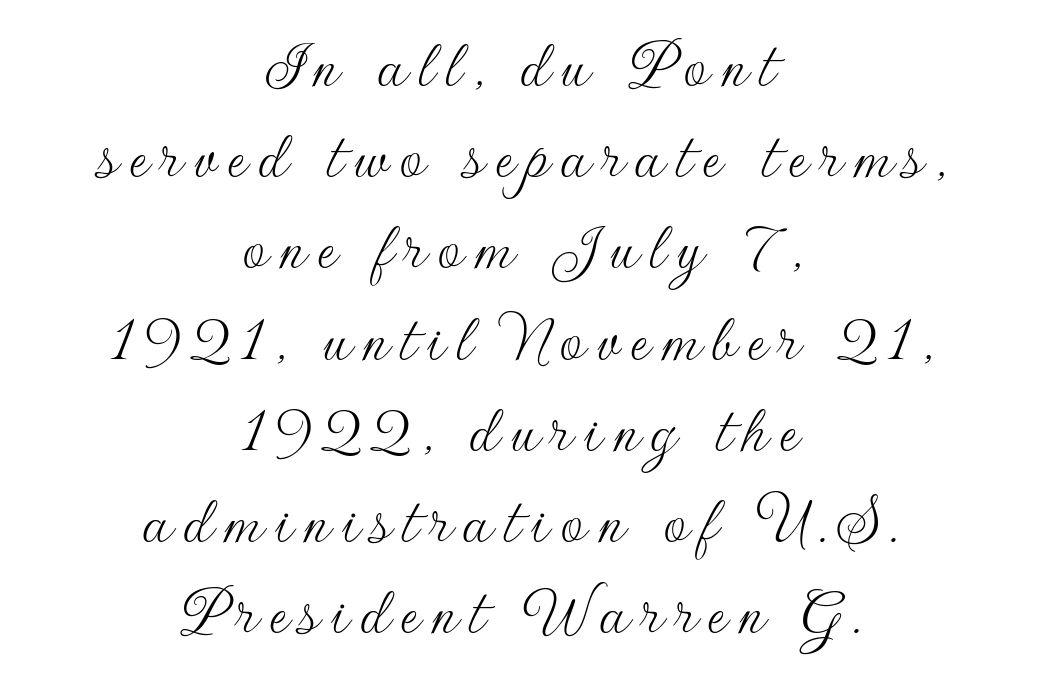
Q: Is the text bold? A: No.
Q: Is the text italic (slanted)? A: Yes.
Q: Is the typeface a serif or a sans-serif typeface? A: Sans-serif.
Q: Is the text underlined? A: No.
Q: How is the paragraph aligned? A: Centered.
Q: Is the spacing between lines tight, normal or loose? A: Normal.
Q: Width (condensed, normal, or wide)? A: Normal.
Q: Stroke contrast? A: Low.
Q: x-height? A: Small.
Q: Monospaced? A: No.
